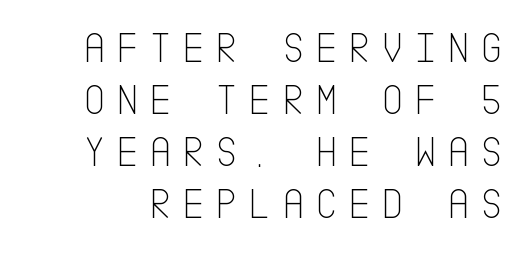
The image shows 44 px thin, condensed sans-serif type, upright; set line spacing 1.18x, unusually wide letter spacing (+0.23 em), not underlined; low stroke contrast and a large x-height.
